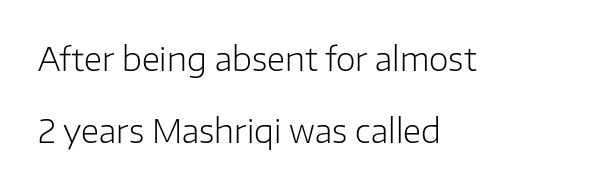
{"serif": "no", "italic": "no", "bold": "no", "weight": "light", "width": "normal", "stroke_contrast": "low", "x_height": "medium", "monospaced": "no", "underline": "no", "align": "left", "line_spacing": "loose", "line_spacing_ratio": 2.24, "letter_spacing": "normal", "letter_spacing_em": 0.0, "glyph_px": 32}
